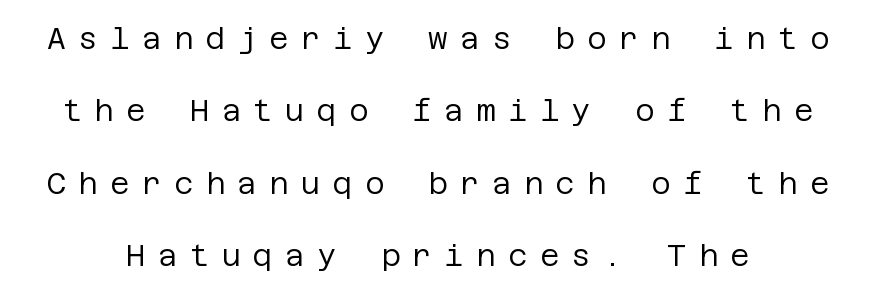
Q: Is the text bold? A: No.
Q: Is the text italic (slanted)? A: No, it is upright.
Q: Is the typeface a serif or a sans-serif typeface? A: Sans-serif.
Q: Is the text underlined? A: No.
Q: Is the spacing between letters normal or unusually wide? A: Unusually wide.
Q: Is the spacing between lines tight, normal or loose? A: Loose.
Q: Width (condensed, normal, or wide)? A: Normal.
Q: Stroke contrast? A: Low.
Q: x-height? A: Large.
